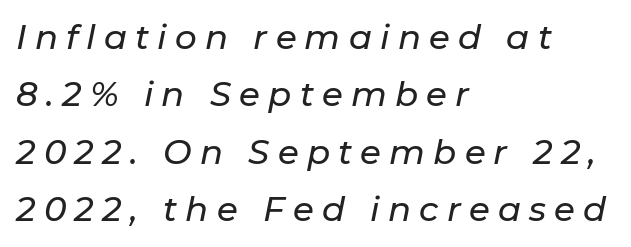
{"italic": "yes", "lean": "right", "slant_degrees": 11, "width": "normal", "stroke_contrast": "low", "x_height": "medium", "monospaced": "no", "underline": "no", "align": "left", "line_spacing": "normal", "line_spacing_ratio": 1.69, "letter_spacing": "wide", "letter_spacing_em": 0.24, "glyph_px": 34}
